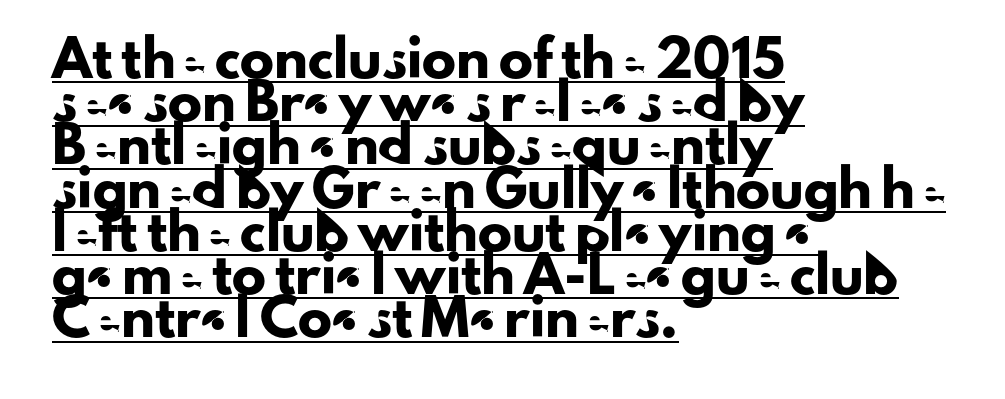
{"serif": "no", "italic": "no", "width": "normal", "stroke_contrast": "low", "x_height": "small", "monospaced": "no", "underline": "yes", "align": "left", "line_spacing": "normal", "line_spacing_ratio": 1.27, "letter_spacing": "normal", "letter_spacing_em": 0.0, "glyph_px": 34}
